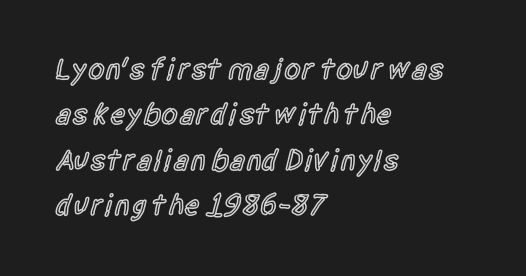
Q: Is the text bold? A: Semi-bold.
Q: Is the text italic (slanted)? A: Yes.
Q: Is the typeface a serif or a sans-serif typeface? A: Sans-serif.
Q: Is the text underlined? A: No.
Q: How is the paragraph aligned? A: Left-aligned.
Q: Is the spacing between letters normal or unusually wide? A: Normal.
Q: Is the spacing between lines tight, normal or loose? A: Normal.
Q: Width (condensed, normal, or wide)? A: Condensed.
Q: x-height? A: Large.
Q: Monospaced? A: No.
